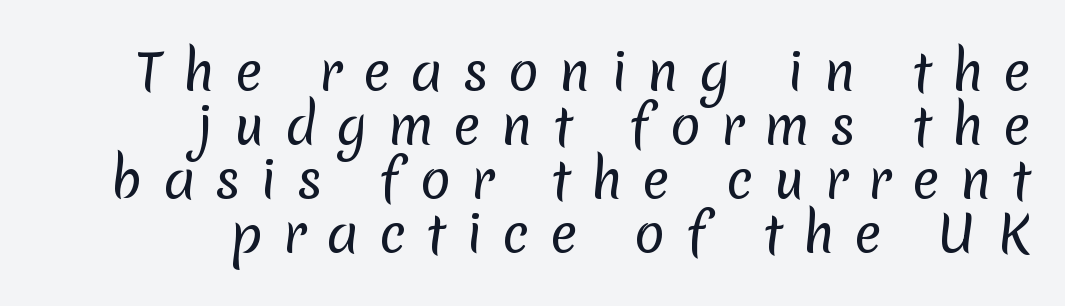
The image shows 51 px regular-weight sans-serif type; set right-aligned, tight line spacing (1.06x), unusually wide letter spacing (+0.39 em), not underlined; low stroke contrast and a medium x-height.
